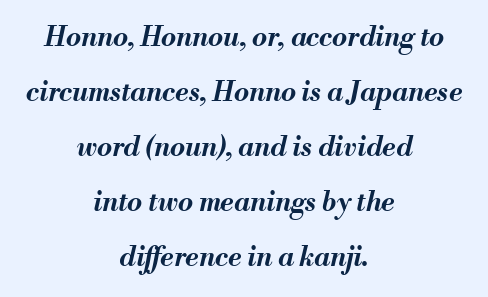
{"italic": "yes", "lean": "right", "slant_degrees": 13, "bold": "yes", "underline": "no", "align": "center", "line_spacing": "loose", "line_spacing_ratio": 2.04, "letter_spacing": "normal", "letter_spacing_em": 0.0, "glyph_px": 27}
